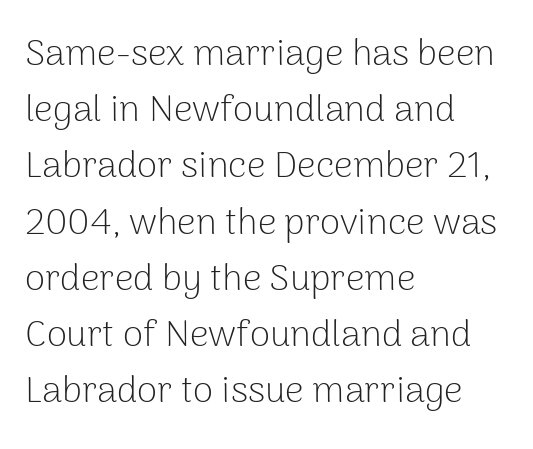
Every row of glyphs begins at an identical x-position on the left. Posture: vertical. Think of a printed novel: that variable character pitch is what you see here. The weight would be labelled regular, book, light, or lighter still.
